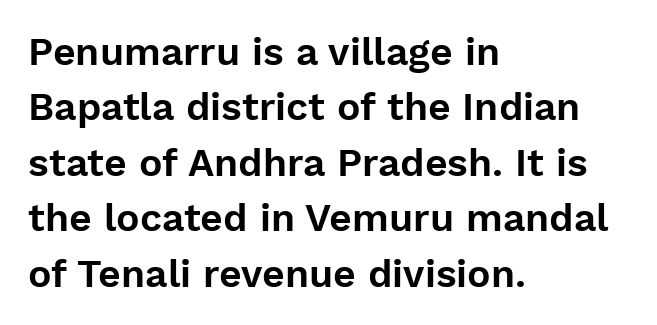
{"serif": "no", "italic": "no", "width": "normal", "stroke_contrast": "low", "x_height": "medium", "monospaced": "no", "underline": "no", "align": "left", "line_spacing": "normal", "line_spacing_ratio": 1.42, "letter_spacing": "normal", "letter_spacing_em": 0.0, "glyph_px": 39}
